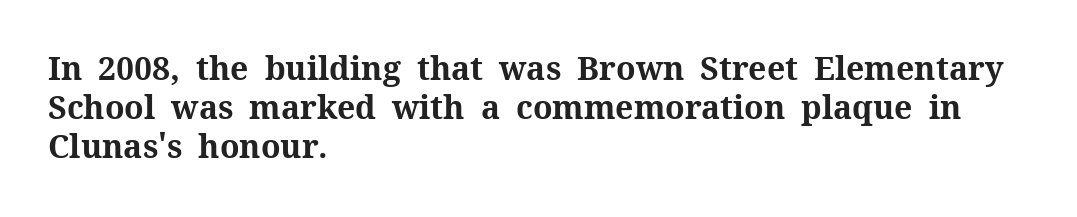
Default kerning and tracking; the words read as compact shapes. Is the block centered? No — it sits flush against the left margin. Unlike italic type, these characters show no tilt at all. The letters advance in unequal steps, a hallmark of proportional type. Notice how thick the strokes are: this is what a full bold looks like. The area under the type is left untouched.
